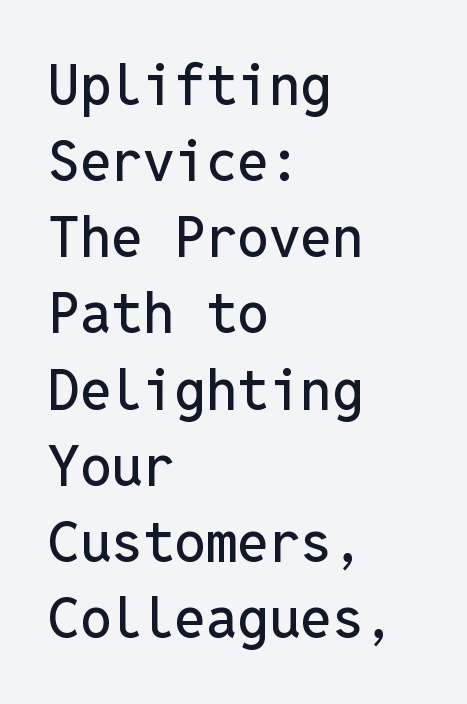
The image shows 56 px sans-serif type, upright, monospaced; set left-aligned, normal line spacing (1.36x), normal letter spacing, not underlined; low stroke contrast and a medium x-height.
